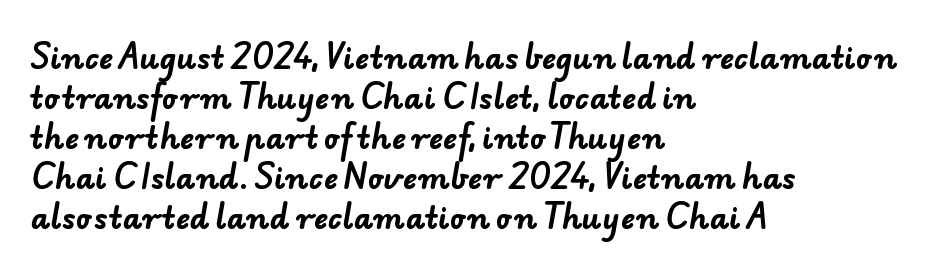
{"serif": "no", "bold": "yes", "weight": "bold", "width": "normal", "stroke_contrast": "low", "x_height": "small", "monospaced": "no", "underline": "no", "align": "left", "line_spacing": "normal", "line_spacing_ratio": 1.33, "letter_spacing": "normal", "letter_spacing_em": 0.0, "glyph_px": 30}
